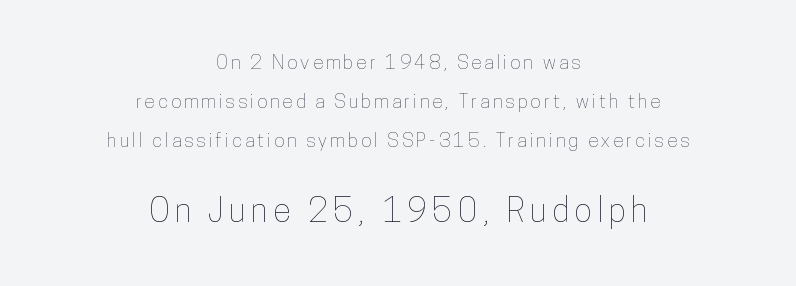
{"italic": "no", "width": "condensed", "stroke_contrast": "low", "x_height": "medium", "monospaced": "no", "underline": "no", "align": "center", "line_spacing": "loose", "line_spacing_ratio": 2.05, "larger_block": "second", "size_ratio": 1.74, "glyph_px": 33}
